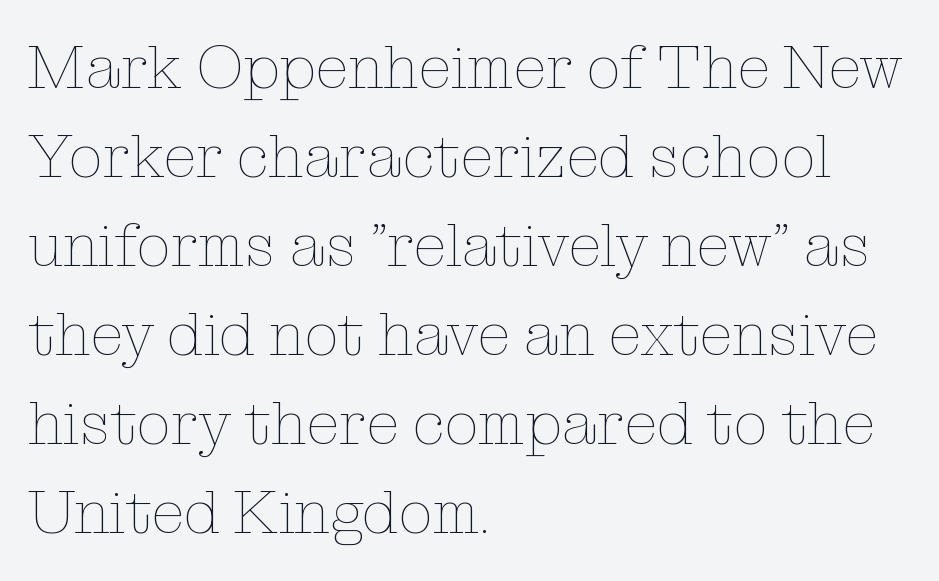
Weight class: somewhere from thin through regular. These lines are set flush left with a ragged right edge. Each new line begins a customary step beneath the previous one. Decoration check: the copy has no underline. A typesetter would call this proportional, since set widths differ per character. This is the regular roman posture of the typeface.
